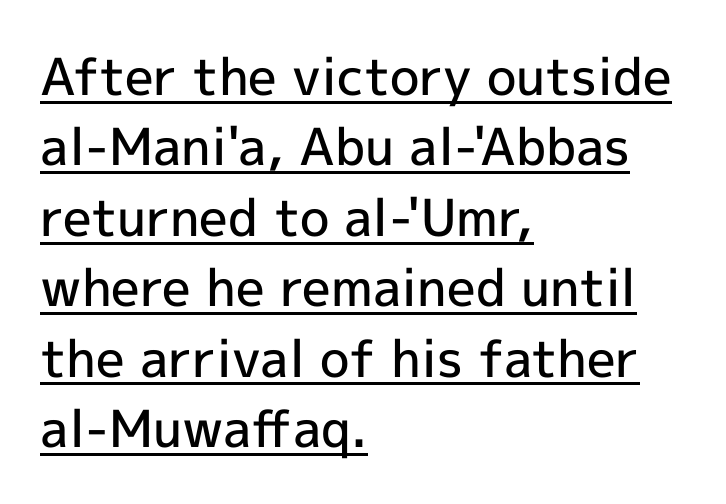
Q: Is the text bold? A: Semi-bold.
Q: Is the text italic (slanted)? A: No, it is upright.
Q: Is the typeface a serif or a sans-serif typeface? A: Sans-serif.
Q: Is the text underlined? A: Yes.
Q: How is the paragraph aligned? A: Left-aligned.
Q: Is the spacing between letters normal or unusually wide? A: Normal.
Q: Is the spacing between lines tight, normal or loose? A: Normal.
Q: Width (condensed, normal, or wide)? A: Normal.
Q: x-height? A: Medium.
Q: Monospaced? A: No.
